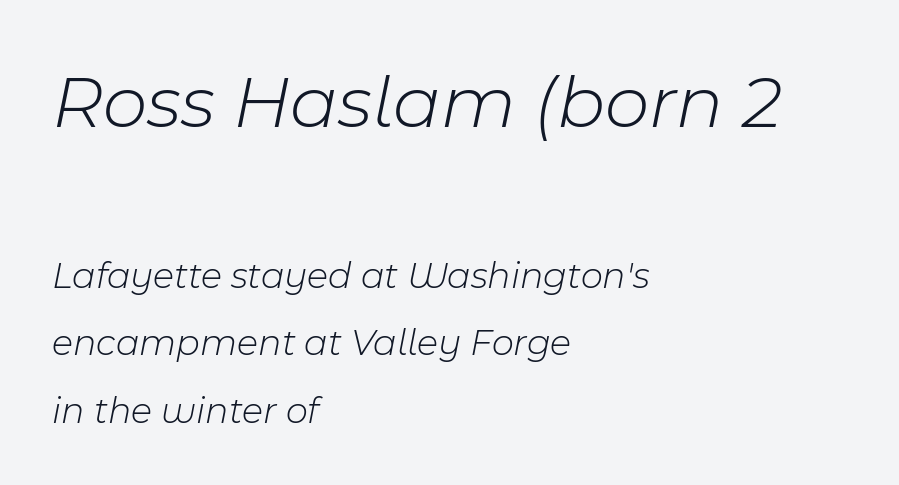
Q: Is the text bold? A: No.
Q: Is the text italic (slanted)? A: Yes, it leans right by about 11 degrees.
Q: Is the text underlined? A: No.
Q: How is the paragraph aligned? A: Left-aligned.
Q: Is the spacing between letters normal or unusually wide? A: Normal.
Q: Which block of text is set in a larger size, the first (top) or the second (bottom)? A: The first (top) one.
Q: Width (condensed, normal, or wide)? A: Normal.
Q: Stroke contrast? A: Low.
Q: x-height? A: Medium.
Q: Monospaced? A: No.
